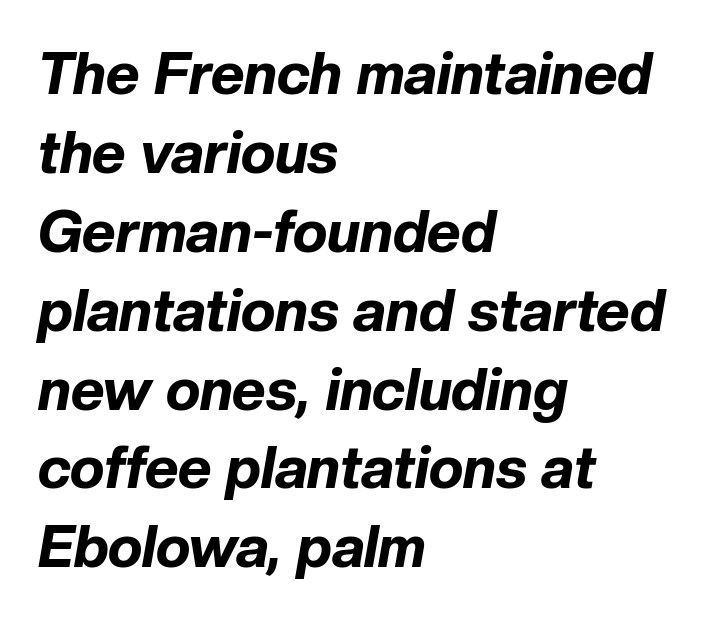
Characters are canted at an angle relative to the baseline's perpendicular. Underline: absent. These lines stack with their left ends in a neat column. The block of text has a typical density, with ordinary space between rows. Standard letterfit; no display-style spreading of the glyphs.
